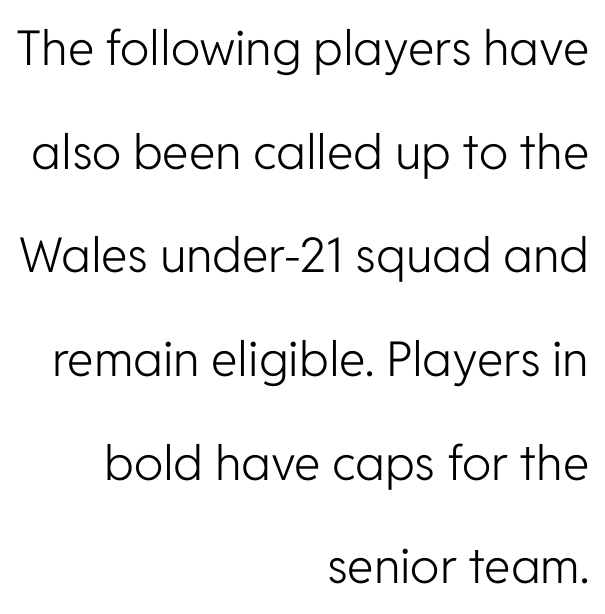
The face used here is a sans, in the tradition of grotesques and geometrics. Nobody touched the tracking dial on this one. In terms of leading, this rendering errs on the spacious side. In CSS terms this would be text-align: right.
